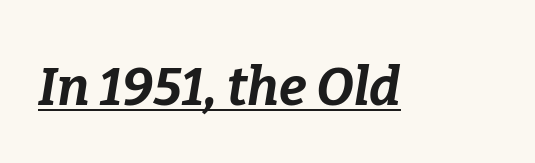
The image shows 53 px bold type, italic (leaning right); set normal letter spacing, underlined; low stroke contrast and a medium x-height.
